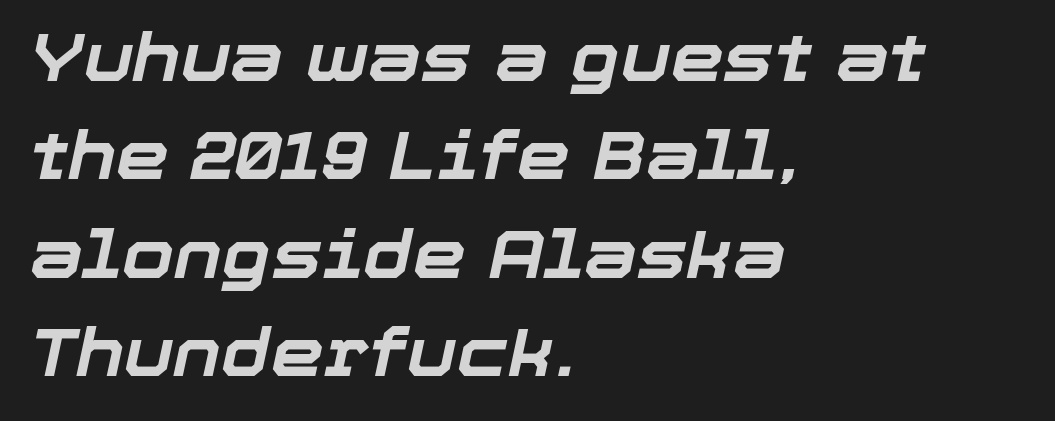
{"italic": "yes", "lean": "right", "slant_degrees": 12, "bold": "yes", "weight": "bold", "width": "normal", "stroke_contrast": "low", "x_height": "medium", "monospaced": "no", "underline": "no", "align": "left", "line_spacing": "normal", "line_spacing_ratio": 1.47, "letter_spacing": "normal", "letter_spacing_em": 0.0, "glyph_px": 67}
